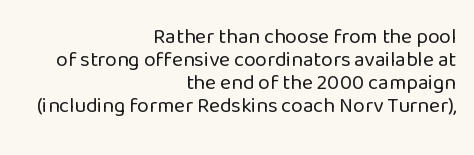
The leading is snug, giving the passage a crowded texture. No letter is thick-stroked: the sample isn't bold. Line endings align vertically; line beginnings do not. Quick note: not italic, upright.
